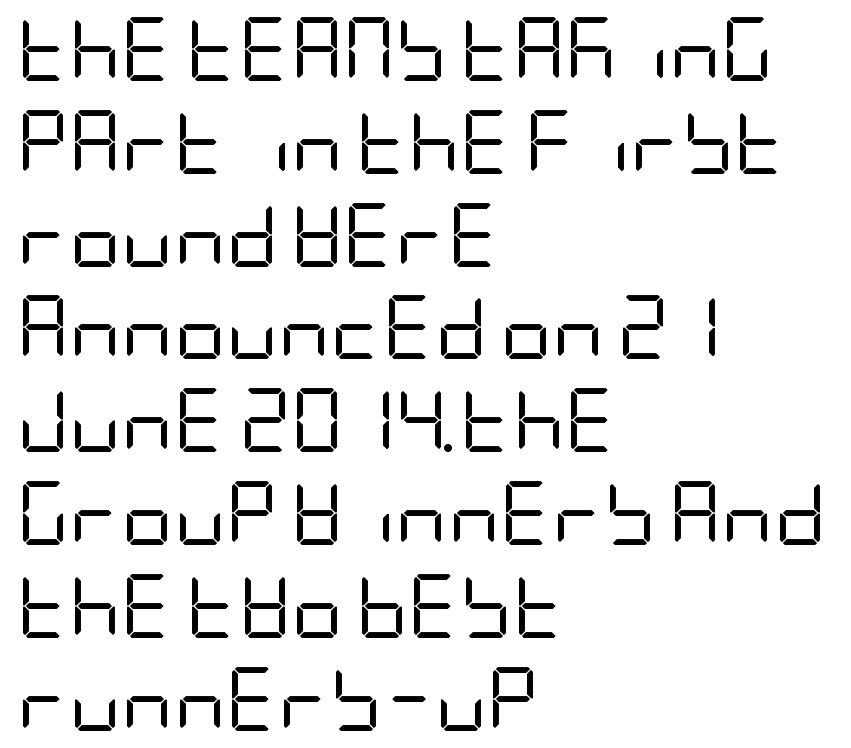
The glyphs in this specimen are sans serif. Each row of text sits above clean, open space. Italic: no, the glyphs are upright roman. Vertical stems look standard width or narrower in stroke. Line spacing here is normal.
